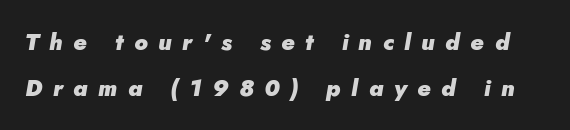
Q: Is the text bold? A: Yes.
Q: Is the text italic (slanted)? A: Yes, it leans right by about 5 degrees.
Q: Is the text underlined? A: No.
Q: Is the spacing between letters normal or unusually wide? A: Unusually wide.
Q: Is the spacing between lines tight, normal or loose? A: Loose.
